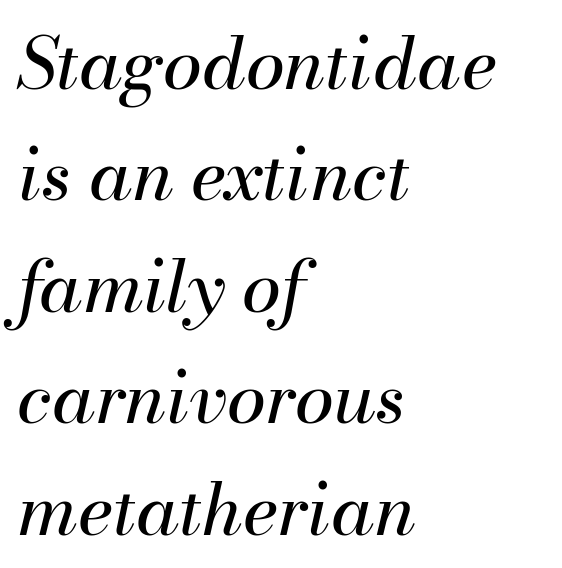
The image shows 71 px regular-weight type, italic (leaning right); set left-aligned, normal line spacing (1.57x), normal letter spacing, not underlined; medium stroke contrast and a small x-height.
